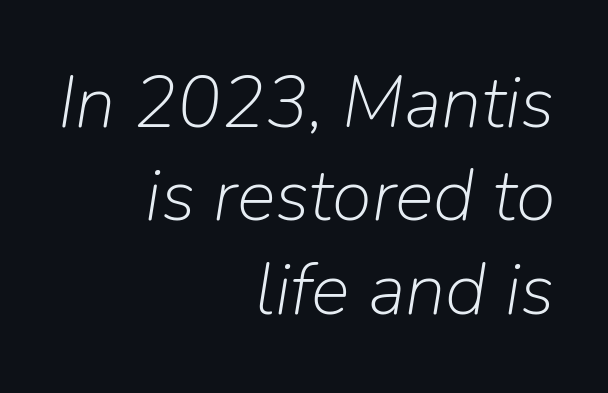
Descenders hang freely into open space. Typeset ragged left — the right edge is the straight one. The passage shown is typed in a proportional face where columns would drift. What stands out about the letter spacing? Nothing — it is the standard amount. Compared with a typical body face, this is equally light or lighter still. This block has exactly the height ordinary leading produces.
